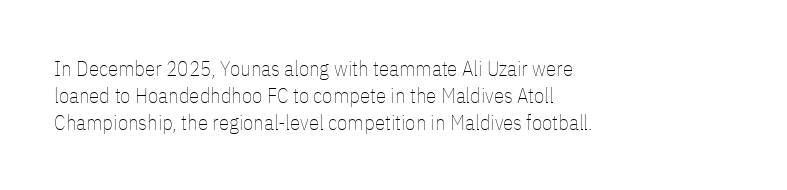
Q: Is the text bold? A: No.
Q: Is the text italic (slanted)? A: No, it is upright.
Q: Is the text underlined? A: No.
Q: How is the paragraph aligned? A: Left-aligned.
Q: Is the spacing between letters normal or unusually wide? A: Normal.
Q: Is the spacing between lines tight, normal or loose? A: Normal.
